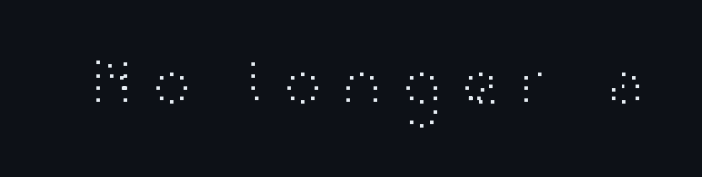
{"serif": "no", "italic": "no", "bold": "no", "weight": "light", "width": "wide", "stroke_contrast": "high", "x_height": "medium", "monospaced": "no", "underline": "no", "glyph_px": 71}
